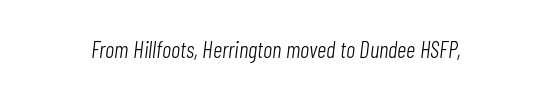
Q: Is the text bold? A: No.
Q: Is the text italic (slanted)? A: Yes, it leans right by about 7 degrees.
Q: Is the text underlined? A: No.
Q: Is the spacing between letters normal or unusually wide? A: Normal.
